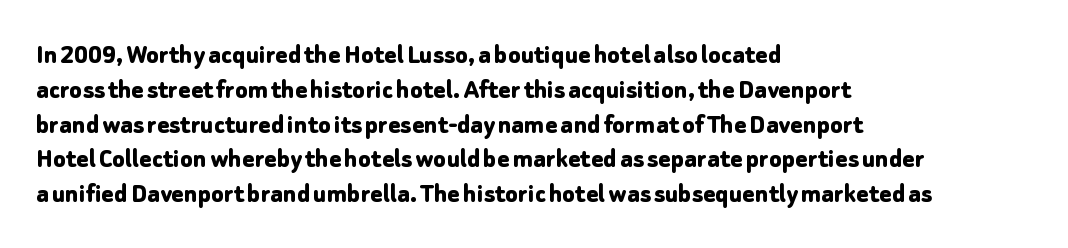
{"serif": "no", "italic": "no", "bold": "yes", "weight": "bold", "width": "normal", "stroke_contrast": "low", "x_height": "medium", "monospaced": "no", "underline": "no", "align": "left", "line_spacing_ratio": 1.2, "letter_spacing": "normal", "letter_spacing_em": 0.0, "glyph_px": 29}
